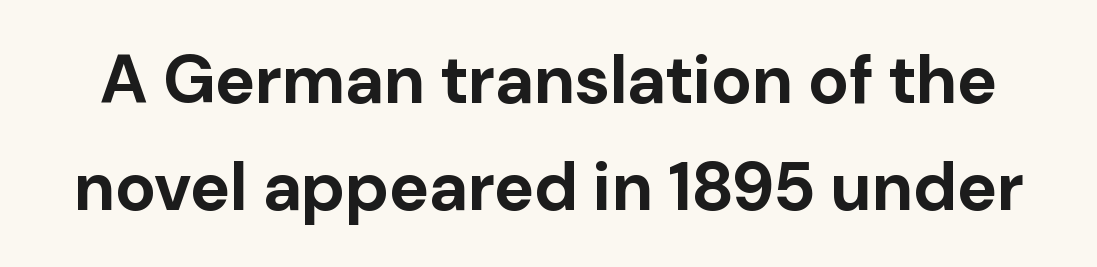
The letterforms sit shoulder to shoulder at normal distance. Is this a fixed-width face? No — the glyphs have proportional, varying widths. Typographic density is high because the face is bold. One glance says typical: line gaps are just what's usual. In terms of posture, this sample is upright.
